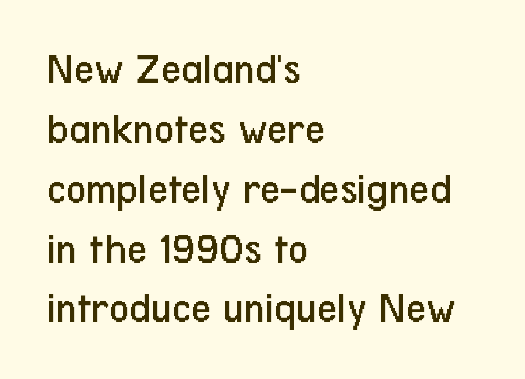
Q: Is the text bold? A: No.
Q: Is the text italic (slanted)? A: No, it is upright.
Q: Is the typeface a serif or a sans-serif typeface? A: Sans-serif.
Q: Is the text underlined? A: No.
Q: How is the paragraph aligned? A: Left-aligned.
Q: Is the spacing between letters normal or unusually wide? A: Normal.
Q: Is the spacing between lines tight, normal or loose? A: Normal.
Q: Width (condensed, normal, or wide)? A: Condensed.
Q: Stroke contrast? A: Low.
Q: x-height? A: Medium.
Q: Monospaced? A: No.
